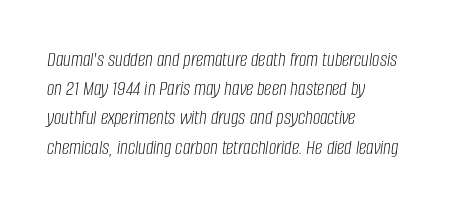
{"italic": "yes", "lean": "right", "slant_degrees": 8, "bold": "no", "underline": "no", "align": "left", "line_spacing": "normal", "line_spacing_ratio": 1.39, "letter_spacing": "normal", "letter_spacing_em": 0.0, "glyph_px": 21}
